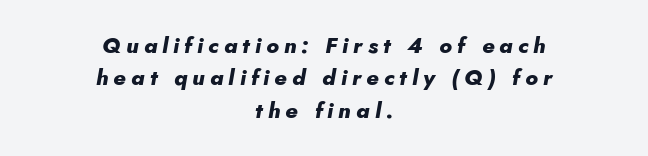
{"italic": "yes", "lean": "right", "slant_degrees": 10, "bold": "yes", "underline": "no", "align": "center", "line_spacing": "normal", "line_spacing_ratio": 1.47, "letter_spacing": "wide", "letter_spacing_em": 0.23, "glyph_px": 22}
